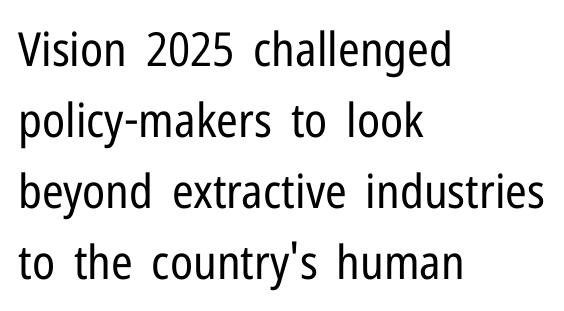
Q: Is the text bold? A: No.
Q: Is the text italic (slanted)? A: No, it is upright.
Q: Is the typeface a serif or a sans-serif typeface? A: Sans-serif.
Q: Is the text underlined? A: No.
Q: How is the paragraph aligned? A: Left-aligned.
Q: Is the spacing between letters normal or unusually wide? A: Normal.
Q: Is the spacing between lines tight, normal or loose? A: Normal.
Q: Width (condensed, normal, or wide)? A: Condensed.
Q: Stroke contrast? A: Low.
Q: x-height? A: Medium.
Q: Monospaced? A: No.
